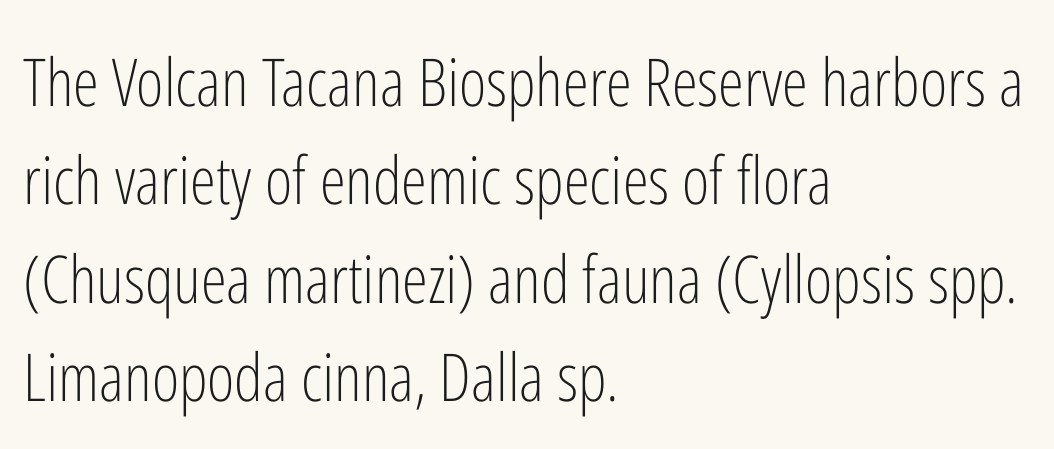
{"serif": "no", "italic": "no", "bold": "no", "weight": "light", "width": "condensed", "stroke_contrast": "low", "x_height": "medium", "monospaced": "no", "underline": "no", "align": "left", "line_spacing": "normal", "line_spacing_ratio": 1.49, "letter_spacing": "normal", "letter_spacing_em": 0.0, "glyph_px": 66}
